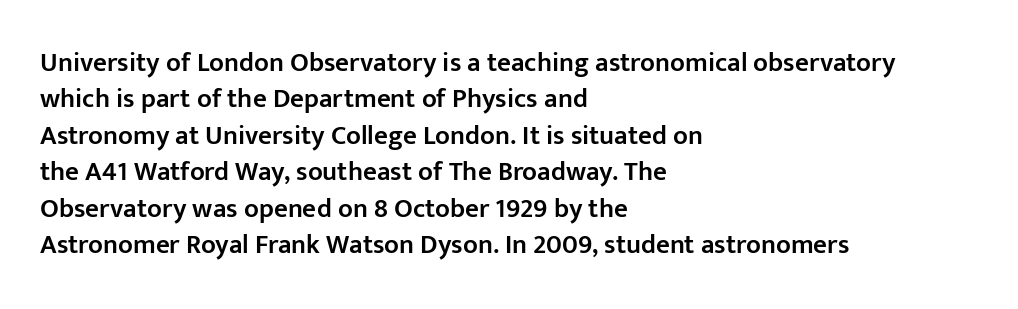
The image shows 27 px text type, upright; set left-aligned, normal line spacing (1.35x), normal letter spacing, not underlined.
